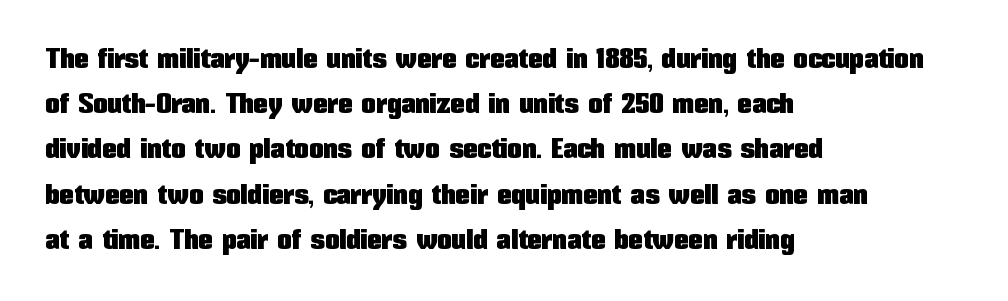
Q: Is the text italic (slanted)? A: No, it is upright.
Q: Is the typeface a serif or a sans-serif typeface? A: Sans-serif.
Q: Is the text underlined? A: No.
Q: How is the paragraph aligned? A: Left-aligned.
Q: Is the spacing between letters normal or unusually wide? A: Normal.
Q: Is the spacing between lines tight, normal or loose? A: Normal.
Q: Width (condensed, normal, or wide)? A: Condensed.
Q: Stroke contrast? A: Low.
Q: x-height? A: Medium.
Q: Monospaced? A: No.
